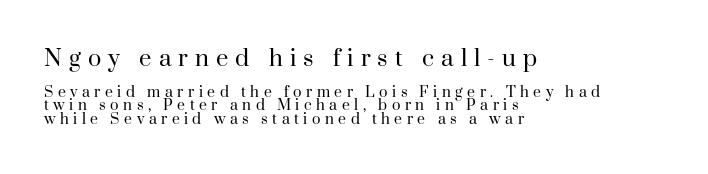
Q: Is the text bold? A: No.
Q: Is the text italic (slanted)? A: No, it is upright.
Q: Is the text underlined? A: No.
Q: How is the paragraph aligned? A: Left-aligned.
Q: Is the spacing between letters normal or unusually wide? A: Unusually wide.
Q: Is the spacing between lines tight, normal or loose? A: Tight.
Q: Which block of text is set in a larger size, the first (top) or the second (bottom)? A: The first (top) one.
